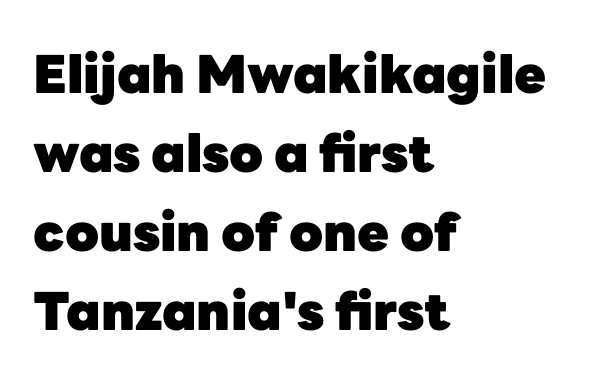
The image shows 52 px heavy sans-serif type, upright; set left-aligned, normal line spacing (1.52x), normal letter spacing, not underlined; low stroke contrast and a medium x-height.
